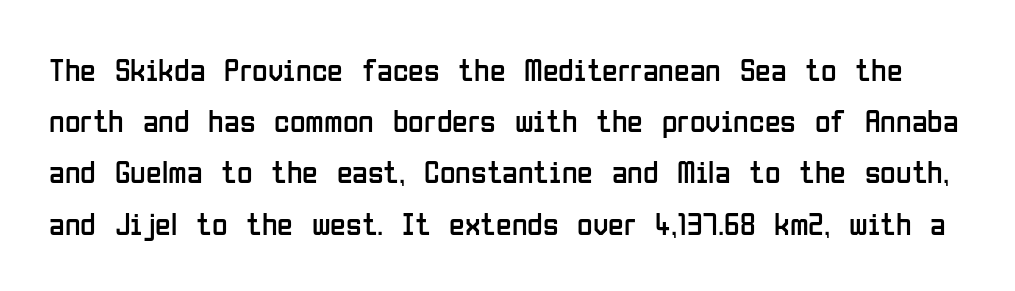
{"serif": "no", "italic": "no", "bold": "no", "weight": "regular", "width": "condensed", "stroke_contrast": "low", "x_height": "medium", "monospaced": "no", "underline": "no", "line_spacing": "normal", "line_spacing_ratio": 1.6, "letter_spacing": "normal", "letter_spacing_em": 0.0, "glyph_px": 32}
